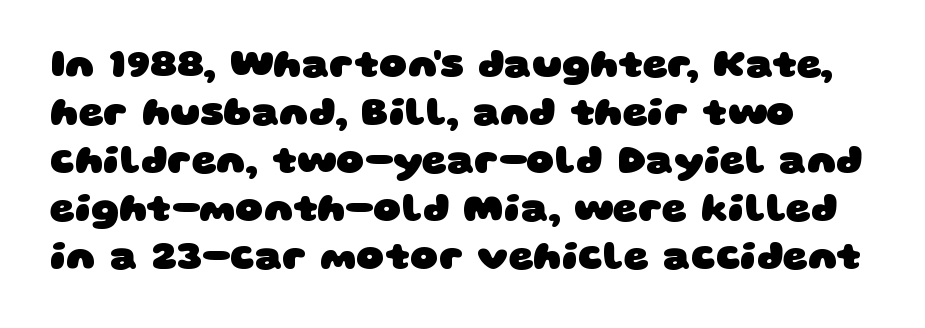
This sample has the flowing, uneven cadence of proportional lettering. The words here are not underlined. Short note: letters normally spaced. Typographically, this falls in the sans-serif category. Strong, thick strokes mark this as bold type.
